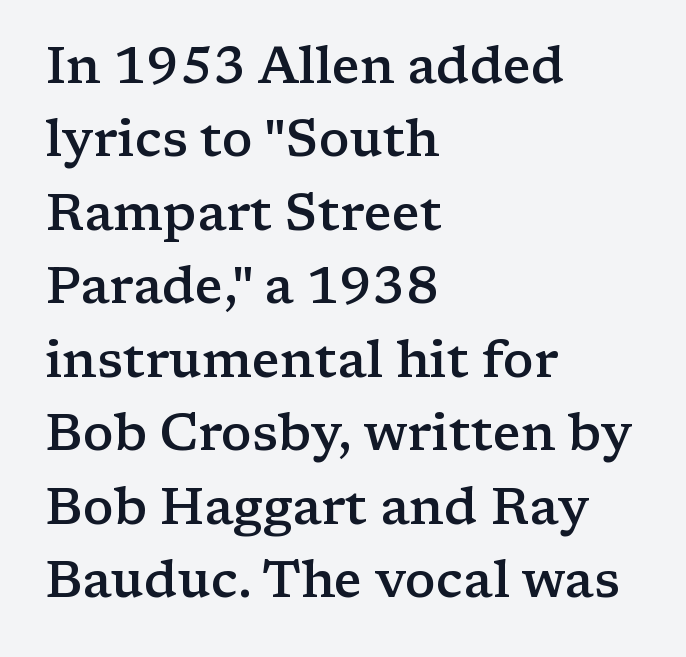
{"serif": "yes", "italic": "no", "bold": "semi", "weight": "semibold", "width": "wide", "stroke_contrast": "low", "x_height": "medium", "monospaced": "no", "underline": "no", "align": "left", "line_spacing": "normal", "line_spacing_ratio": 1.44, "letter_spacing": "normal", "letter_spacing_em": 0.0, "glyph_px": 51}
